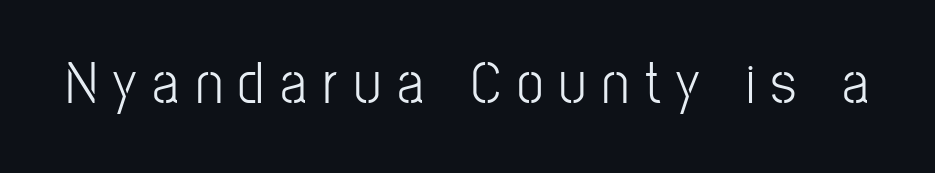
Ordinary non-slanted type is in use. Each row of text sits above clean, open space. The font sits on the lighter half of the weight spectrum, regular included. There is plenty of visible air inserted between adjacent glyphs. Spacing verdict: proportional, widths tailored to each character. The font family rendered here belongs to the sans-serif group.
